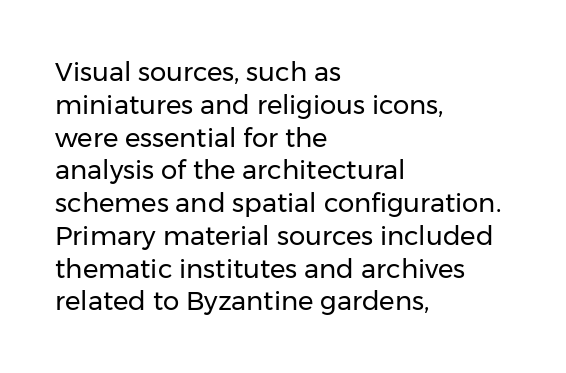
The image shows 26 px text type, upright; set left-aligned, normal line spacing (1.26x), normal letter spacing, not underlined.
